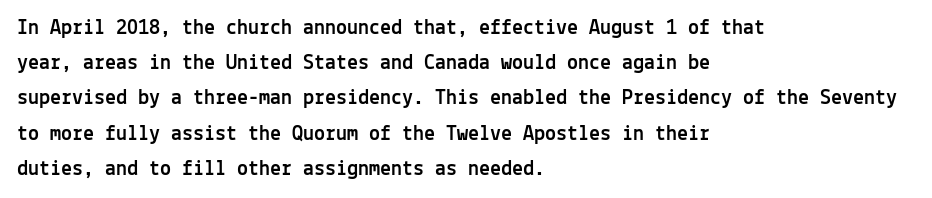
{"italic": "no", "underline": "no", "align": "left", "line_spacing": "normal", "line_spacing_ratio": 1.6, "letter_spacing": "normal", "letter_spacing_em": 0.0, "glyph_px": 22}
